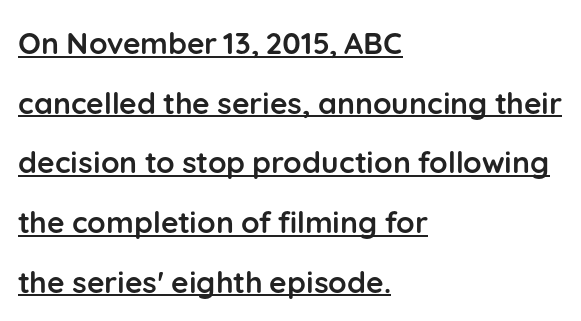
The lettering stays uniformly vertical, giving the passage a roman look. Each letter keeps its own natural width here, so spacing adapts to shape. The glyphs have the mass of a bold cut. These lines stand farther apart than default settings would place them.
